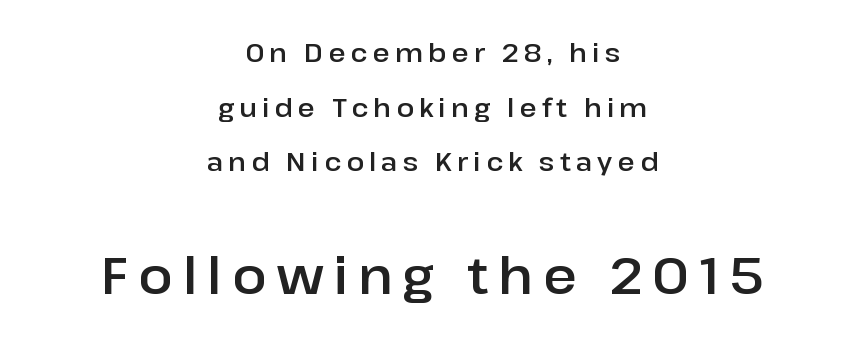
The image shows 51 px sans-serif type, upright; set centered, loose line spacing (2.1x), unusually wide letter spacing (+0.2 em), not underlined; the second (bottom) block is 1.96x larger; low stroke contrast and a medium x-height.
